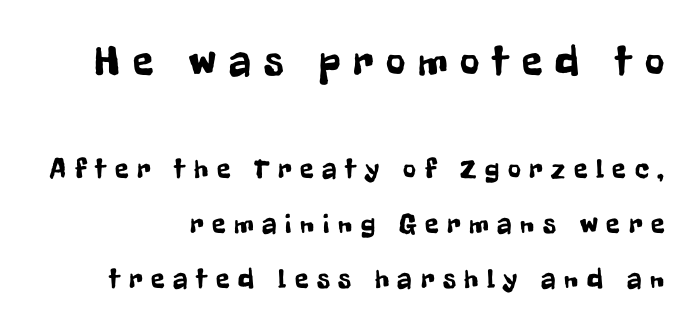
Italic: no, the glyphs are upright roman. Visually the block forms a straight wall on the right and a jagged coastline on the left. The first block has been scaled up relative to the second. The rendering inserts visible extra space after every character.
